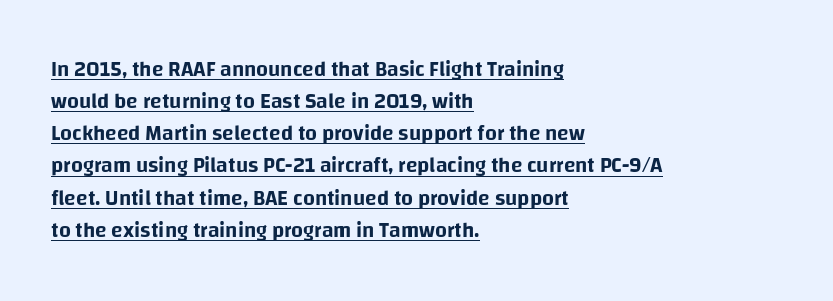
{"italic": "no", "underline": "yes", "align": "left", "line_spacing": "normal", "line_spacing_ratio": 1.53, "letter_spacing": "normal", "letter_spacing_em": 0.0, "glyph_px": 21}
